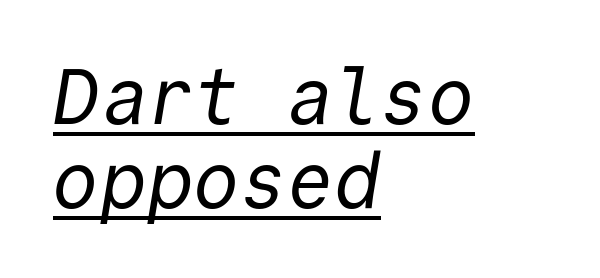
Q: Is the text bold? A: No.
Q: Is the typeface a serif or a sans-serif typeface? A: Sans-serif.
Q: Is the text underlined? A: Yes.
Q: How is the paragraph aligned? A: Left-aligned.
Q: Is the spacing between letters normal or unusually wide? A: Normal.
Q: Is the spacing between lines tight, normal or loose? A: Tight.
Q: Width (condensed, normal, or wide)? A: Normal.
Q: x-height? A: Medium.
Q: Monospaced? A: Yes.
